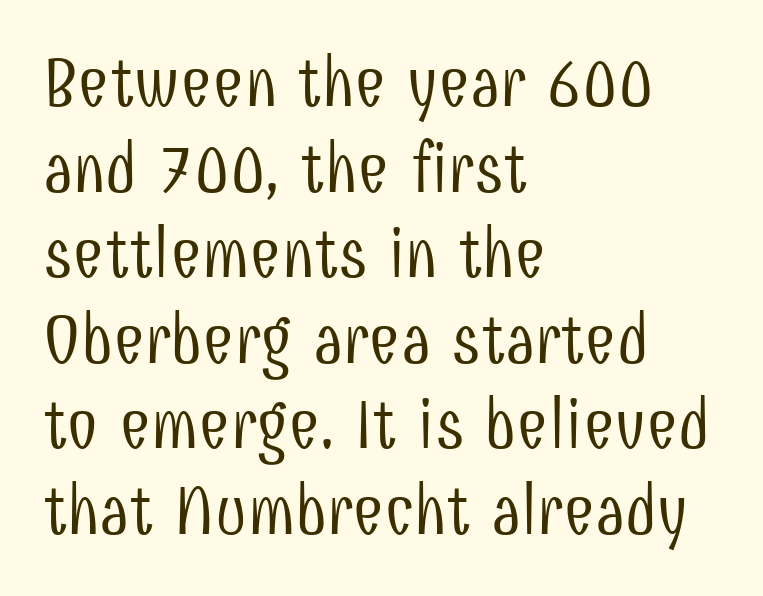
Q: Is the text bold? A: No.
Q: Is the text italic (slanted)? A: No, it is upright.
Q: Is the typeface a serif or a sans-serif typeface? A: Sans-serif.
Q: Is the text underlined? A: No.
Q: How is the paragraph aligned? A: Left-aligned.
Q: Is the spacing between letters normal or unusually wide? A: Normal.
Q: Width (condensed, normal, or wide)? A: Condensed.
Q: Stroke contrast? A: Low.
Q: x-height? A: Medium.
Q: Monospaced? A: No.
